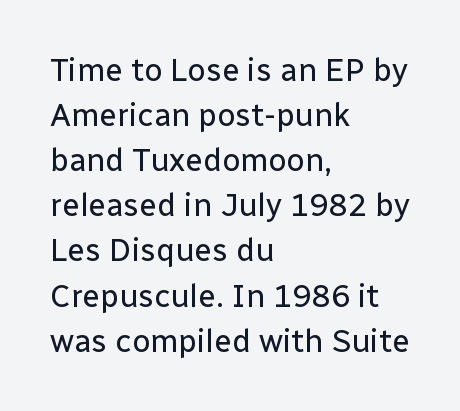
The image shows 32 px regular-weight sans-serif type, upright; set left-aligned, normal line spacing (1.41x), normal letter spacing, not underlined; low stroke contrast and a medium x-height.
